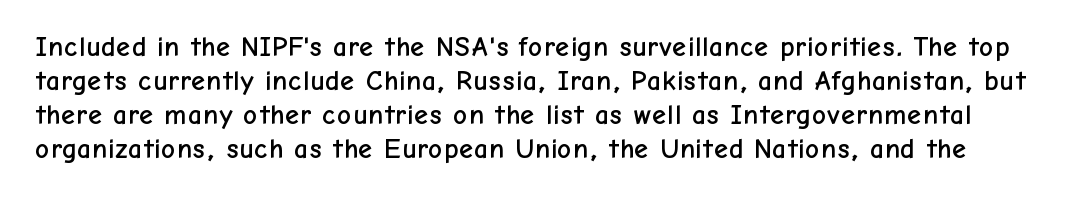
This is roman type, the default non-slanted kind. Words appear dense and cohesive because spacing is normal. This sample uses a sans-serif face. Here the designer chose a conventional face with non-uniform glyph widths. Just letters on the line, the space beneath them empty.
